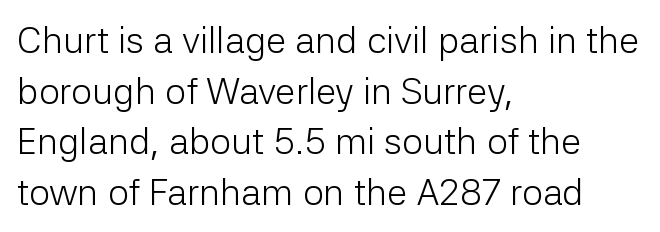
Proportional: the letters do not fall into vertical columns. This is not heavy type; no bold has been used. Descenders hang freely into open space. This sample uses plain, unmodified letter spacing. The typesetter chose a ragged-right arrangement here.
